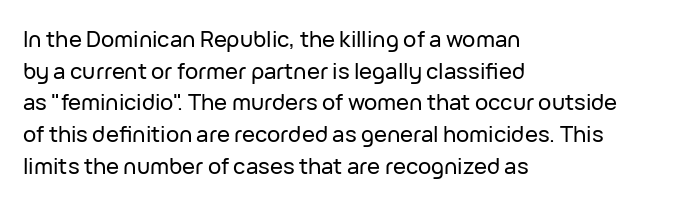
Q: Is the text italic (slanted)? A: No, it is upright.
Q: Is the text underlined? A: No.
Q: How is the paragraph aligned? A: Left-aligned.
Q: Is the spacing between letters normal or unusually wide? A: Normal.
Q: Is the spacing between lines tight, normal or loose? A: Normal.
